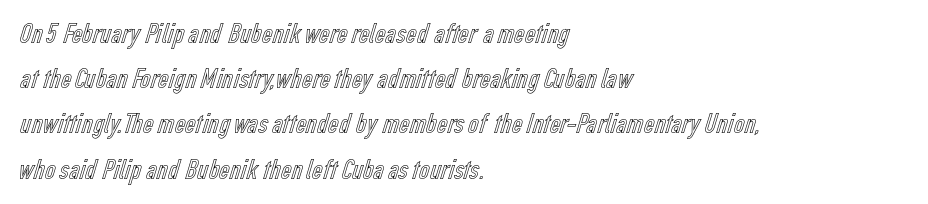
The image shows 29 px condensed type; set left-aligned, normal line spacing (1.56x), normal letter spacing, not underlined; a medium x-height.
